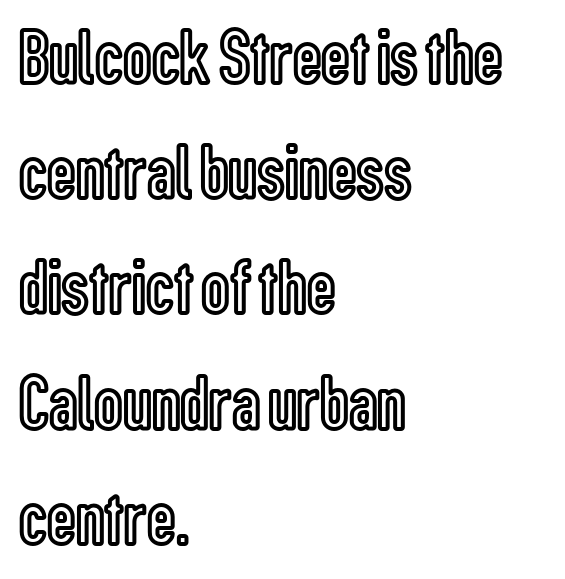
How would I describe the line gaps? Plain and ordinary. No italicization has been applied; the sample stays upright. There is no visible air inserted between adjacent glyphs. Spacing verdict: proportional, widths tailored to each character.
